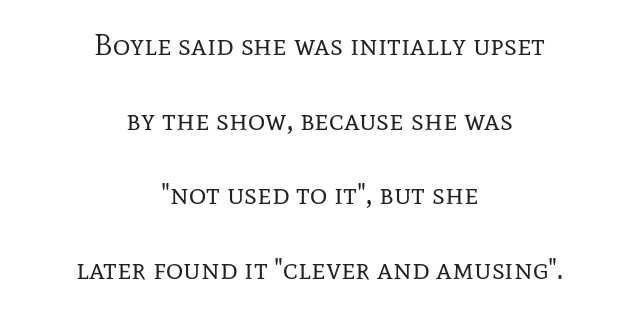
{"serif": "yes", "italic": "no", "bold": "no", "weight": "regular", "width": "normal", "stroke_contrast": "low", "x_height": "medium", "monospaced": "no", "underline": "no", "align": "center", "line_spacing": "loose", "line_spacing_ratio": 2.49, "letter_spacing": "normal", "letter_spacing_em": 0.0, "glyph_px": 30}
